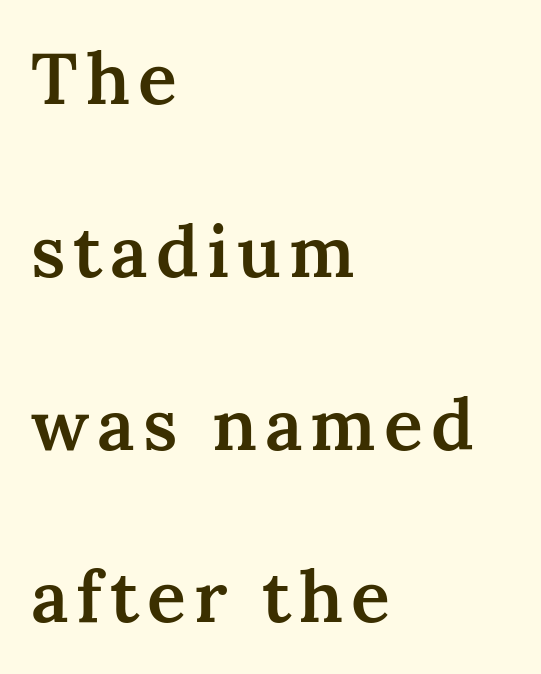
Check where the strokes stop: tiny serifs finish them off. Is the type bold? Partly — it's a semibold, heavier than regular but not fully bold. A typesetter would call this proportional, since set widths differ per character. The lettering holds an erect, upright posture throughout.
